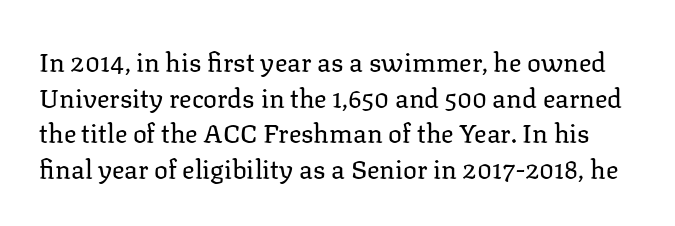
The image shows 26 px text type, upright; set normal line spacing (1.37x), normal letter spacing, not underlined.
